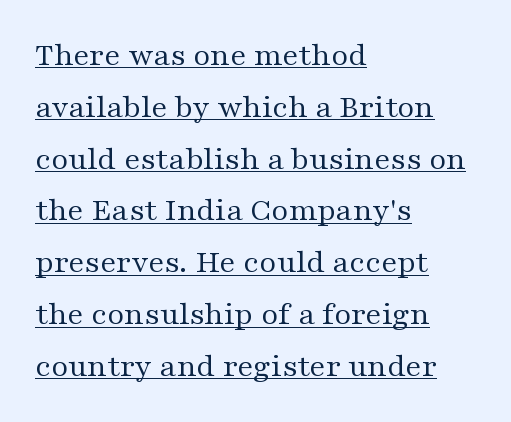
Q: Is the text bold? A: No.
Q: Is the text italic (slanted)? A: No, it is upright.
Q: Is the typeface a serif or a sans-serif typeface? A: Serif.
Q: Is the text underlined? A: Yes.
Q: How is the paragraph aligned? A: Left-aligned.
Q: Is the spacing between letters normal or unusually wide? A: Normal.
Q: Is the spacing between lines tight, normal or loose? A: Normal.
Q: Width (condensed, normal, or wide)? A: Wide.
Q: Stroke contrast? A: Medium.
Q: x-height? A: Medium.
Q: Monospaced? A: No.
